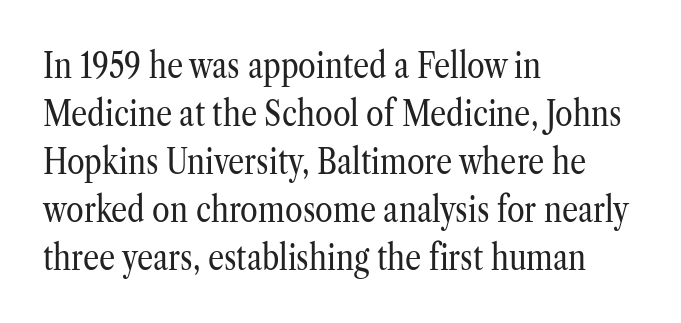
{"serif": "yes", "italic": "no", "bold": "no", "weight": "regular", "width": "condensed", "stroke_contrast": "low", "x_height": "medium", "monospaced": "no", "underline": "no", "align": "left", "line_spacing": "normal", "line_spacing_ratio": 1.33, "letter_spacing": "normal", "letter_spacing_em": 0.0, "glyph_px": 36}
